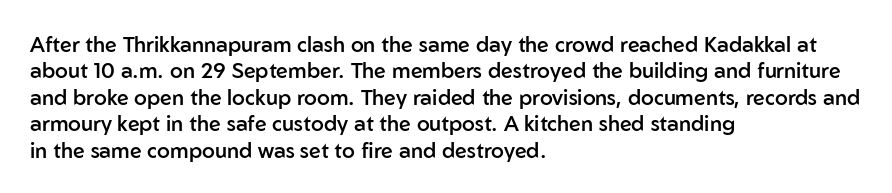
The image shows 21 px text type, upright; set left-aligned, normal line spacing (1.26x), normal letter spacing, not underlined.
